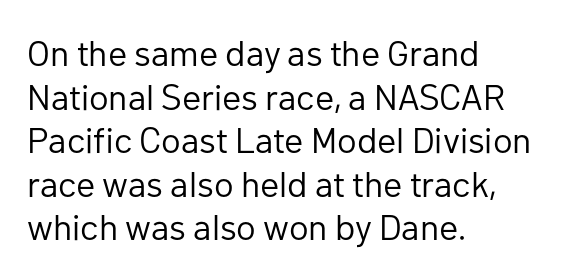
Q: Is the text bold? A: No.
Q: Is the text italic (slanted)? A: No, it is upright.
Q: Is the typeface a serif or a sans-serif typeface? A: Sans-serif.
Q: Is the text underlined? A: No.
Q: How is the paragraph aligned? A: Left-aligned.
Q: Is the spacing between letters normal or unusually wide? A: Normal.
Q: Width (condensed, normal, or wide)? A: Normal.
Q: Stroke contrast? A: Low.
Q: x-height? A: Medium.
Q: Monospaced? A: No.
